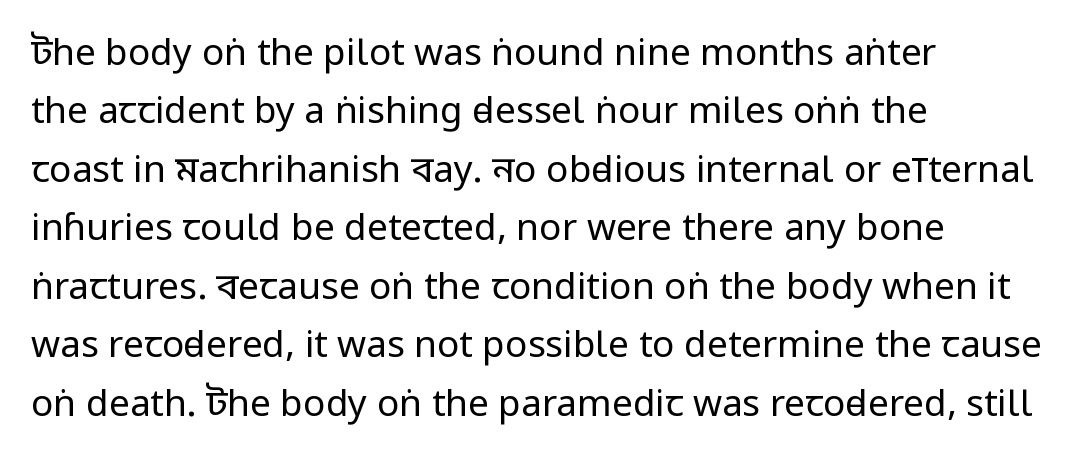
The letters stand upright; this is a roman face. The leading is moderate, giving the passage an even texture. Short note: letters normally spaced. Letters have the restrained weight of plain body copy at most. The font family rendered here belongs to the sans-serif group. Quick note: underline off.
